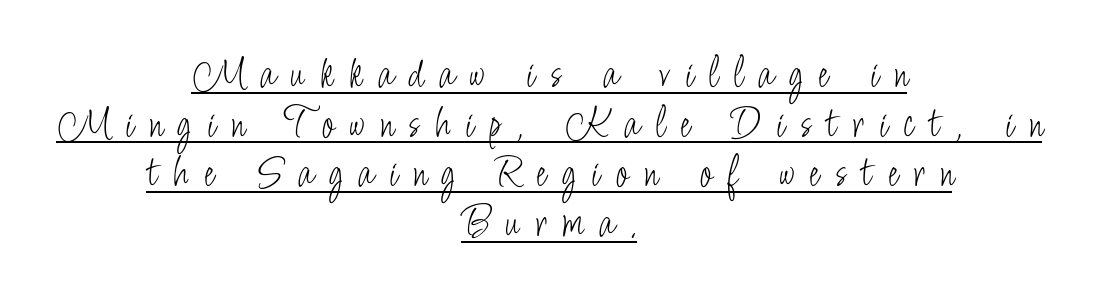
Do the characters align in a grid? No, the font is proportional. Substantial extra tracking has been applied to these lines. Horizontal bands of white between lines are thin slivers. The words here are underlined.
